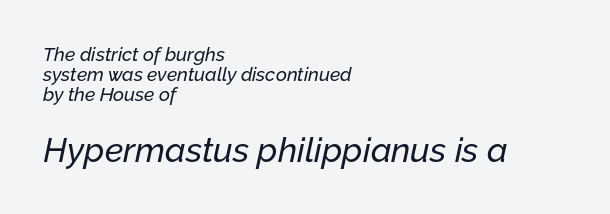
Q: Is the text italic (slanted)? A: Yes, it leans right by about 12 degrees.
Q: Is the text underlined? A: No.
Q: How is the paragraph aligned? A: Left-aligned.
Q: Is the spacing between letters normal or unusually wide? A: Normal.
Q: Is the spacing between lines tight, normal or loose? A: Tight.
Q: Which block of text is set in a larger size, the first (top) or the second (bottom)? A: The second (bottom) one.
Q: Width (condensed, normal, or wide)? A: Normal.
Q: Stroke contrast? A: Low.
Q: x-height? A: Medium.
Q: Monospaced? A: No.
